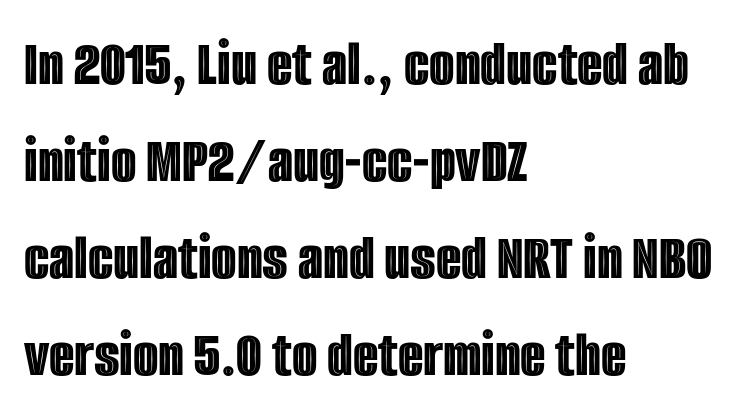
The image shows 66 px condensed type, upright; set left-aligned, normal line spacing (1.47x), normal letter spacing, not underlined; a large x-height.
